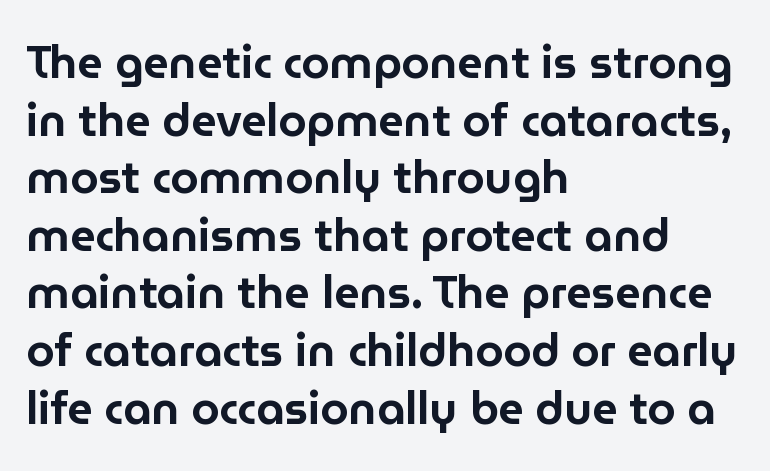
Q: Is the text italic (slanted)? A: No, it is upright.
Q: Is the typeface a serif or a sans-serif typeface? A: Sans-serif.
Q: Is the text underlined? A: No.
Q: How is the paragraph aligned? A: Left-aligned.
Q: Is the spacing between letters normal or unusually wide? A: Normal.
Q: Is the spacing between lines tight, normal or loose? A: Normal.
Q: Width (condensed, normal, or wide)? A: Normal.
Q: Stroke contrast? A: Low.
Q: x-height? A: Medium.
Q: Monospaced? A: No.
